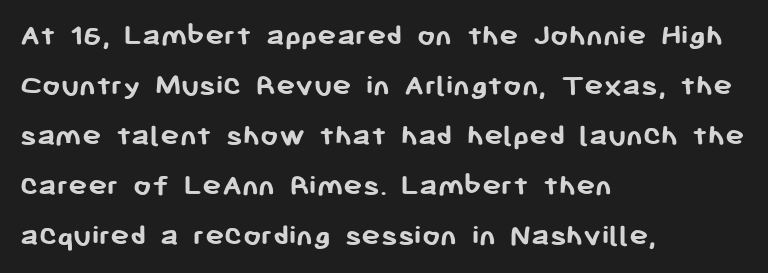
{"serif": "no", "italic": "no", "bold": "yes", "weight": "semibold", "width": "normal", "stroke_contrast": "low", "x_height": "medium", "monospaced": "no", "underline": "no", "align": "left", "line_spacing": "normal", "line_spacing_ratio": 1.56, "letter_spacing": "normal", "letter_spacing_em": 0.0, "glyph_px": 32}
